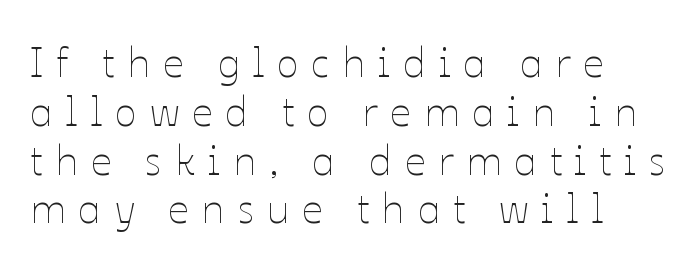
This sample has the flowing, uneven cadence of proportional lettering. Spacing between characters has been opened up far beyond the box default. Vertical stems look standard width or narrower in stroke. The space directly below the letters is spotless.
